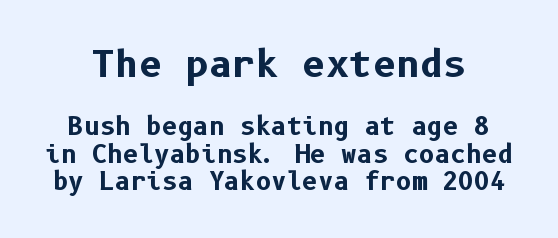
This sample uses a sans-serif face. Is there any slant? The stems are plumb. Larger block? The one above; the one below is distinctly smaller. In terms of weight, the rendering is a true, heavy bold. Cramped leading. Look at the tracking — it's just the regular setting, nothing added.
